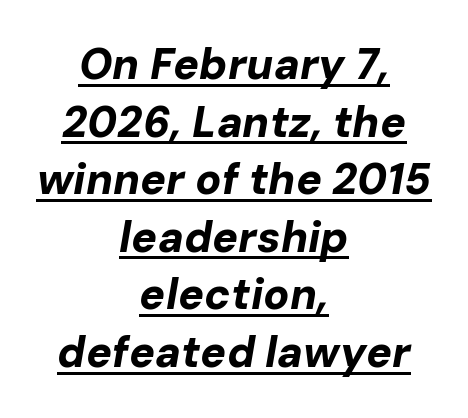
{"italic": "yes", "lean": "right", "slant_degrees": 10, "bold": "yes", "weight": "bold", "width": "normal", "stroke_contrast": "low", "x_height": "medium", "monospaced": "no", "underline": "yes", "align": "center", "line_spacing": "normal", "line_spacing_ratio": 1.34, "letter_spacing": "normal", "letter_spacing_em": 0.0, "glyph_px": 43}
